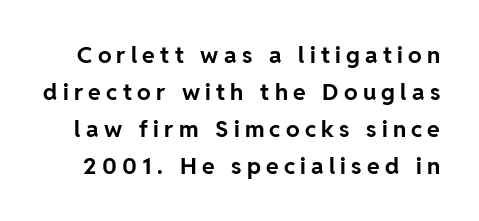
Q: Is the text bold? A: Yes.
Q: Is the text italic (slanted)? A: No, it is upright.
Q: Is the text underlined? A: No.
Q: Is the spacing between letters normal or unusually wide? A: Unusually wide.
Q: Is the spacing between lines tight, normal or loose? A: Normal.
